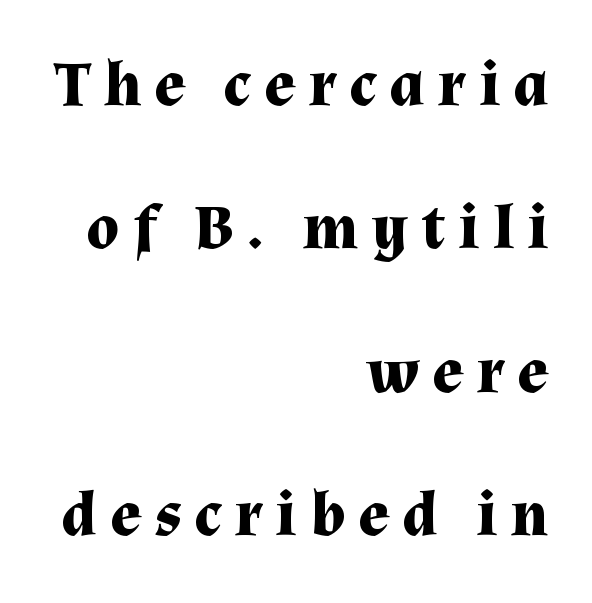
{"serif": "yes", "italic": "no", "bold": "yes", "weight": "bold", "width": "normal", "stroke_contrast": "medium", "x_height": "medium", "monospaced": "no", "underline": "no", "align": "right", "line_spacing": "loose", "line_spacing_ratio": 2.24, "letter_spacing": "wide", "letter_spacing_em": 0.21, "glyph_px": 64}
